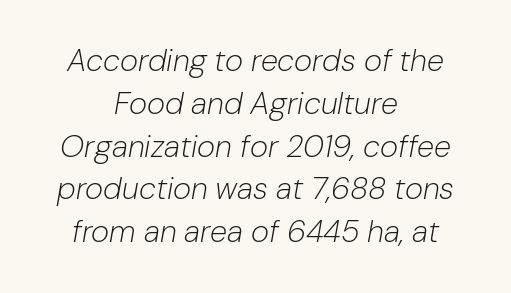
{"italic": "yes", "lean": "right", "slant_degrees": 10, "bold": "no", "weight": "light", "width": "normal", "stroke_contrast": "low", "x_height": "medium", "monospaced": "no", "underline": "no", "align": "center", "line_spacing": "normal", "line_spacing_ratio": 1.38, "letter_spacing": "normal", "letter_spacing_em": 0.0, "glyph_px": 31}
